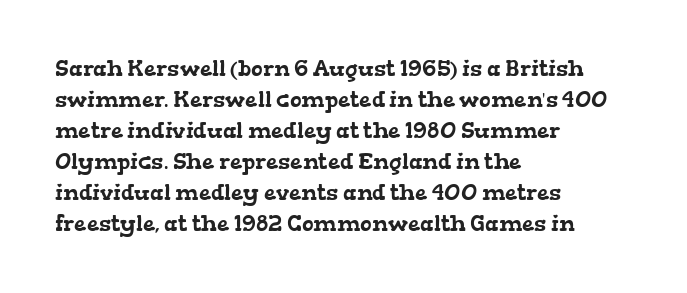
{"underline": "no", "align": "left", "line_spacing": "normal", "line_spacing_ratio": 1.41, "letter_spacing": "normal", "letter_spacing_em": 0.0, "glyph_px": 22}
